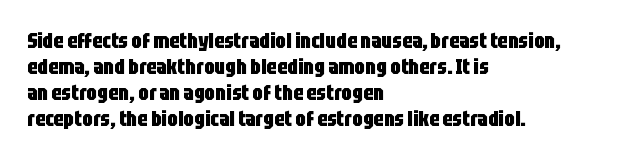
Q: Is the text bold? A: Yes.
Q: Is the text italic (slanted)? A: No, it is upright.
Q: Is the text underlined? A: No.
Q: How is the paragraph aligned? A: Left-aligned.
Q: Is the spacing between letters normal or unusually wide? A: Normal.
